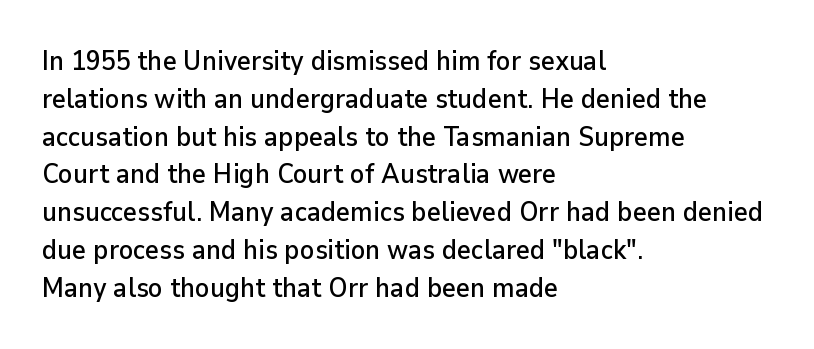
Q: Is the text italic (slanted)? A: No, it is upright.
Q: Is the text underlined? A: No.
Q: How is the paragraph aligned? A: Left-aligned.
Q: Is the spacing between letters normal or unusually wide? A: Normal.
Q: Is the spacing between lines tight, normal or loose? A: Normal.
